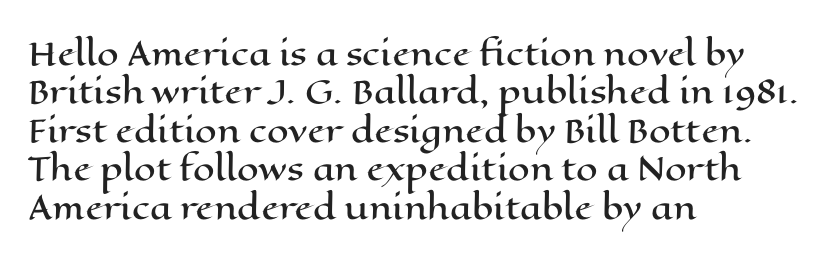
Q: Is the text italic (slanted)? A: No, it is upright.
Q: Is the text underlined? A: No.
Q: How is the paragraph aligned? A: Left-aligned.
Q: Is the spacing between letters normal or unusually wide? A: Normal.
Q: Width (condensed, normal, or wide)? A: Wide.
Q: Stroke contrast? A: High.
Q: x-height? A: Medium.
Q: Monospaced? A: No.
